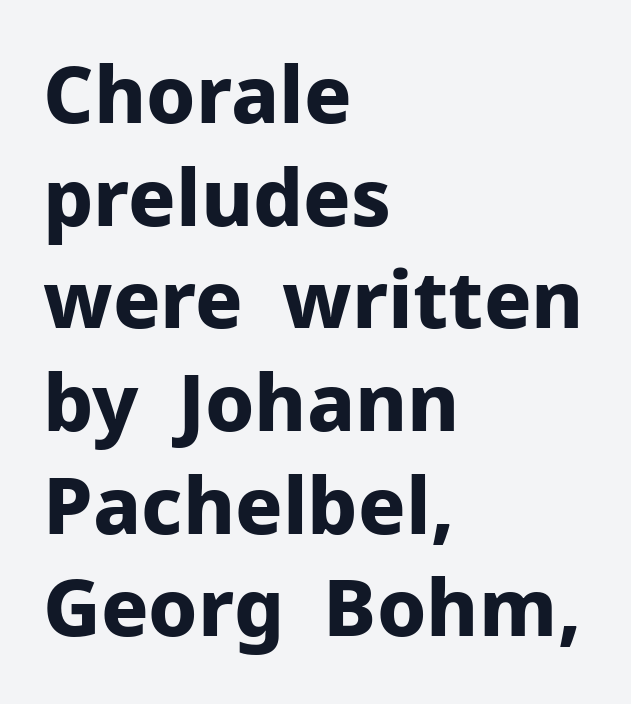
{"serif": "no", "italic": "no", "bold": "yes", "weight": "bold", "width": "normal", "stroke_contrast": "low", "x_height": "medium", "monospaced": "no", "underline": "no", "align": "left", "line_spacing": "normal", "line_spacing_ratio": 1.3, "letter_spacing": "normal", "letter_spacing_em": 0.0, "glyph_px": 79}
